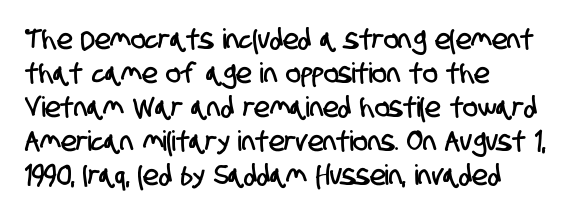
{"serif": "no", "width": "condensed", "stroke_contrast": "low", "x_height": "large", "monospaced": "no", "underline": "no", "align": "left", "line_spacing_ratio": 1.21, "letter_spacing": "normal", "letter_spacing_em": 0.0, "glyph_px": 28}
